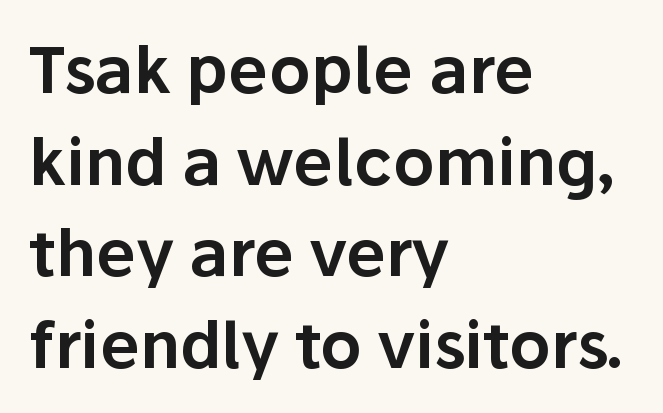
{"serif": "no", "italic": "no", "width": "normal", "stroke_contrast": "low", "x_height": "medium", "monospaced": "no", "underline": "no", "align": "left", "line_spacing": "normal", "line_spacing_ratio": 1.43, "letter_spacing": "normal", "letter_spacing_em": 0.0, "glyph_px": 64}
